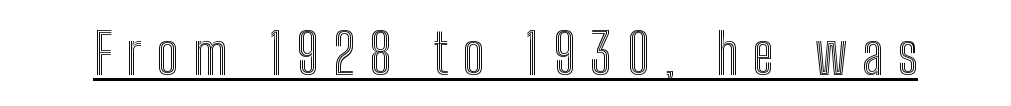
Q: Is the text italic (slanted)? A: No, it is upright.
Q: Is the text underlined? A: Yes.
Q: Is the spacing between letters normal or unusually wide? A: Unusually wide.
Q: Width (condensed, normal, or wide)? A: Condensed.
Q: x-height? A: Medium.
Q: Monospaced? A: No.
